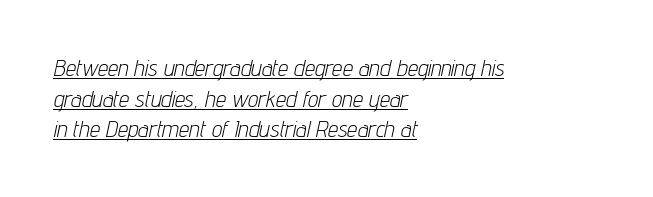
Q: Is the text bold? A: No.
Q: Is the text italic (slanted)? A: Yes, it leans right by about 12 degrees.
Q: Is the text underlined? A: Yes.
Q: How is the paragraph aligned? A: Left-aligned.
Q: Is the spacing between letters normal or unusually wide? A: Normal.
Q: Is the spacing between lines tight, normal or loose? A: Normal.
